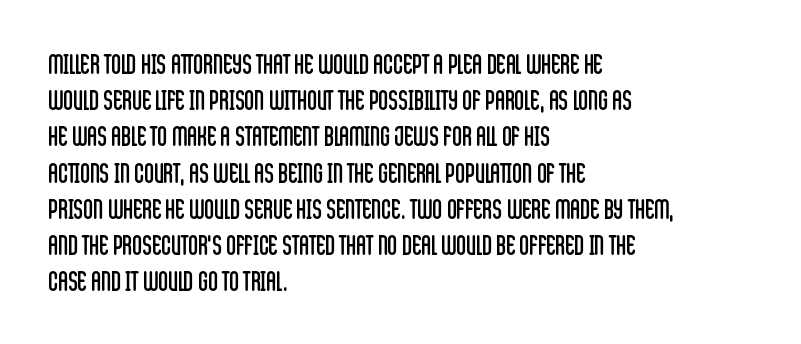
The image shows 27 px text type, upright; set left-aligned, normal line spacing (1.34x), normal letter spacing, not underlined.
